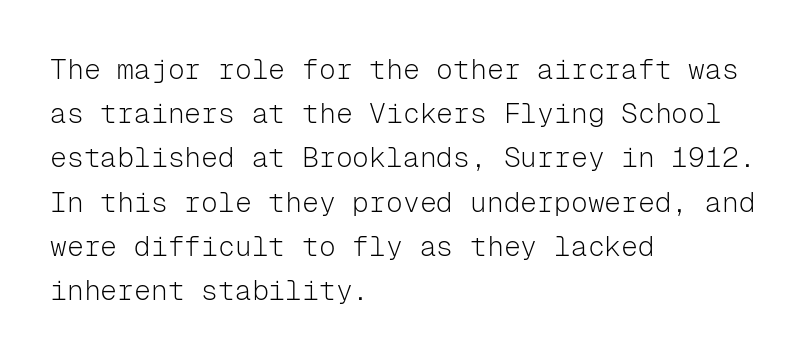
Standard letterfit; no display-style spreading of the glyphs. Letterform terminals end flat and unadorned throughout the passage. Is this a fixed-width face? Yes — each glyph sits in an identical cell. Where is the straight margin? On the left. Regarding leading, the lines here are spaced in the standard way.
